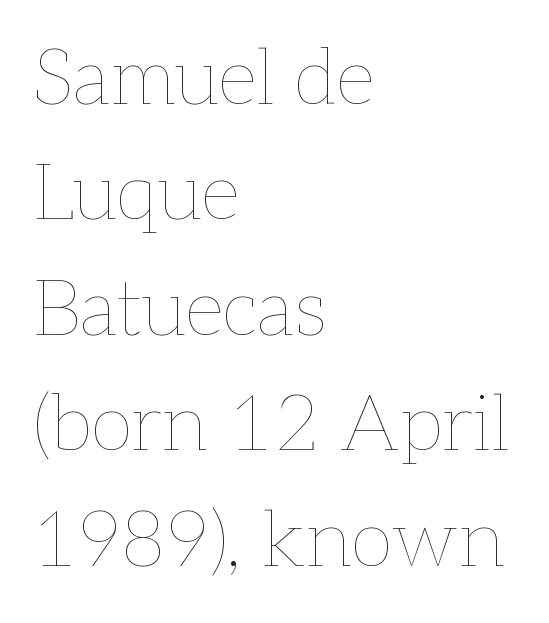
This sample uses plain, unmodified letter spacing. Think of a printed novel: that variable character pitch is what you see here. The letterforms sit at book weight or below. In terms of leading, this rendering sits right in the middle.
